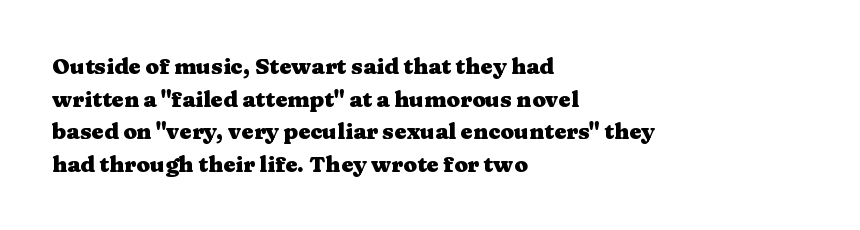
The image shows 22 px bold type, upright; set left-aligned, normal line spacing (1.48x), normal letter spacing, not underlined.
